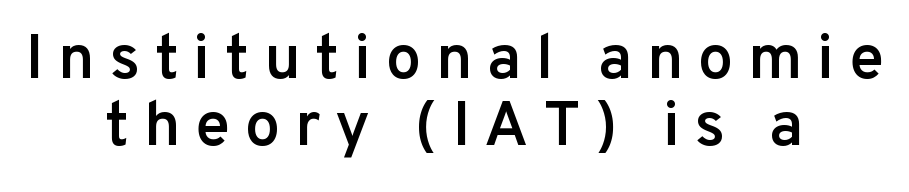
The image shows 63 px semibold sans-serif type, upright; set centered, tight line spacing (1.06x), unusually wide letter spacing (+0.23 em), not underlined; low stroke contrast and a medium x-height.
